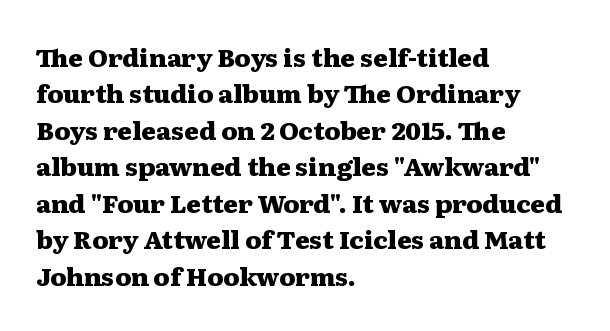
Q: Is the text bold? A: Yes.
Q: Is the text italic (slanted)? A: No, it is upright.
Q: Is the text underlined? A: No.
Q: How is the paragraph aligned? A: Left-aligned.
Q: Is the spacing between letters normal or unusually wide? A: Normal.
Q: Is the spacing between lines tight, normal or loose? A: Normal.
